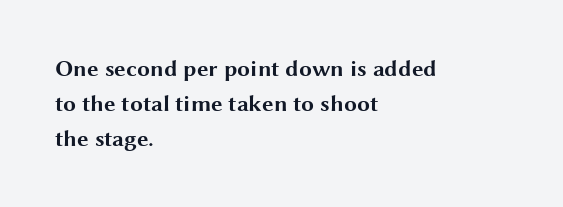
The image shows 23 px bold type, upright; set left-aligned, normal line spacing (1.52x), normal letter spacing, not underlined.
